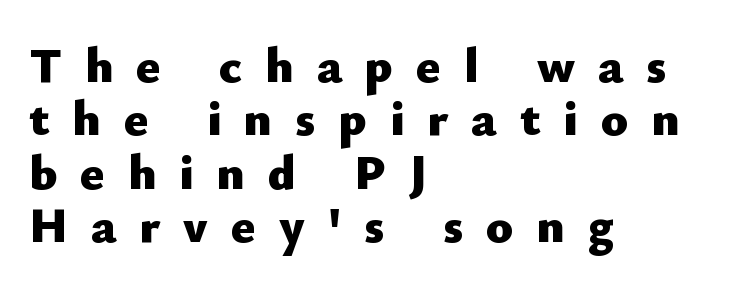
Honestly, there is no underline to notice here at all. Observe the wide spacing: letters keep a clear distance from each other. Notice how descenders almost collide with the ascenders below — that's tight leading. The lettering stays uniformly vertical, giving the passage a roman look. Notice how the passage keeps a crisp vertical edge on the left only.
